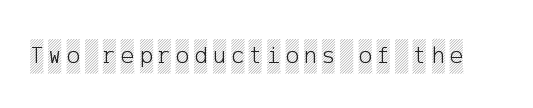
{"italic": "no", "underline": "no", "letter_spacing": "wide", "letter_spacing_em": 0.2, "glyph_px": 25}
